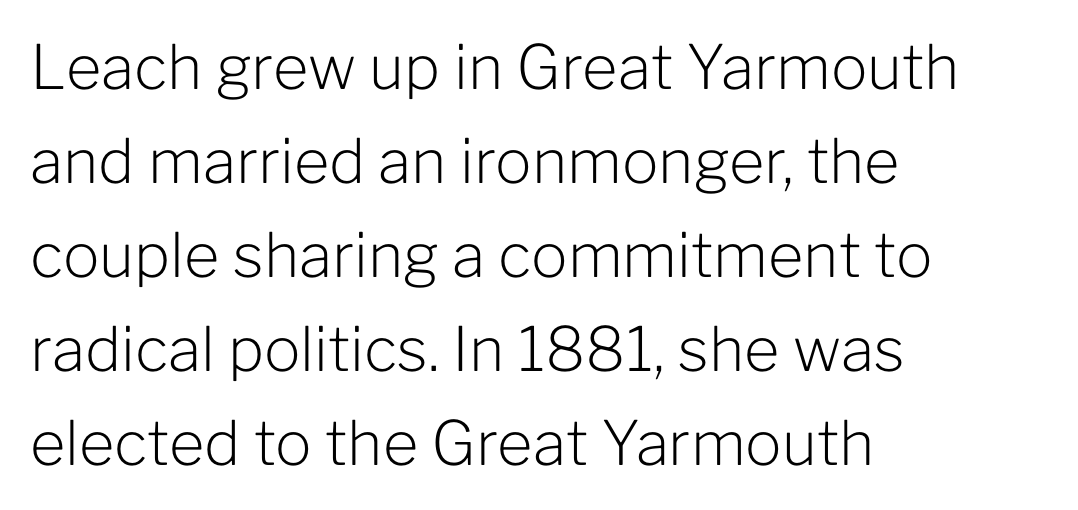
{"serif": "no", "italic": "no", "bold": "no", "weight": "light", "width": "normal", "stroke_contrast": "low", "x_height": "medium", "monospaced": "no", "underline": "no", "align": "left", "line_spacing": "normal", "line_spacing_ratio": 1.54, "letter_spacing": "normal", "letter_spacing_em": 0.0, "glyph_px": 61}
